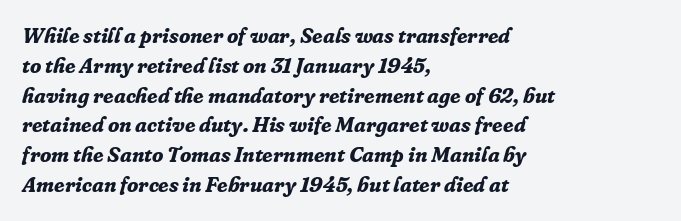
The image shows 21 px bold type, italic (leaning right); set left-aligned, normal line spacing (1.42x), normal letter spacing, not underlined.
